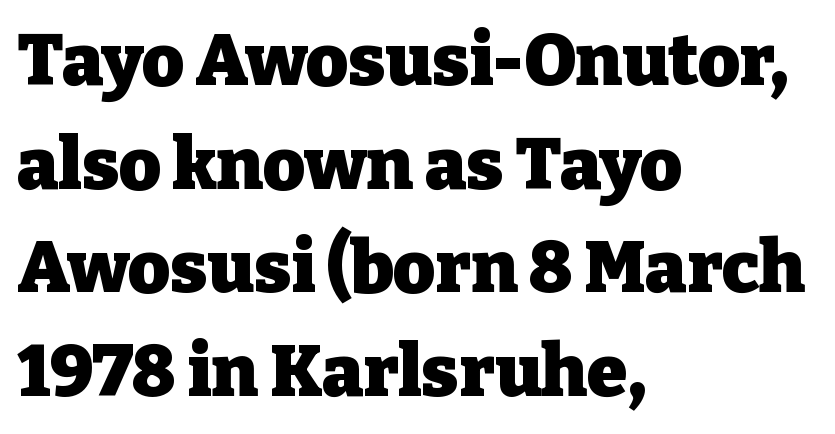
The gap between lines stays unmarked. Line starts are locked; line ends wander. This rendering leaves character spacing at its baseline value. These lines are composed in type with serifs.
